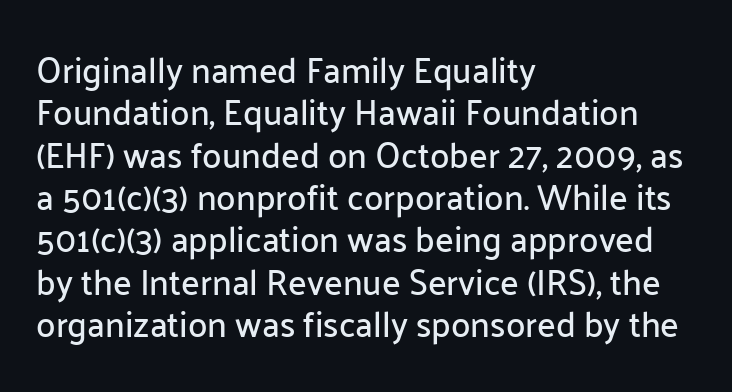
The strip under each line holds only bare page. Characters follow at the spacing the type designer built in. This rendering employs a face without finishing strokes, i.e., a sans-serif. Each line starts at the same left margin while the right side varies. Posture: vertical.
